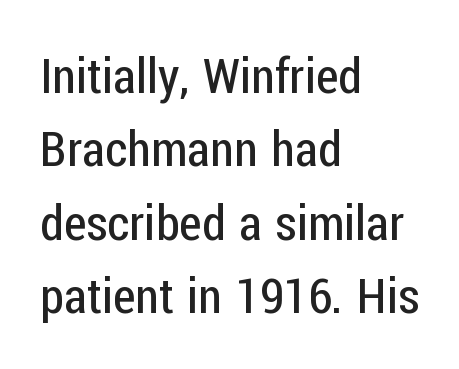
Q: Is the text bold? A: No.
Q: Is the text italic (slanted)? A: No, it is upright.
Q: Is the typeface a serif or a sans-serif typeface? A: Sans-serif.
Q: Is the text underlined? A: No.
Q: How is the paragraph aligned? A: Left-aligned.
Q: Is the spacing between letters normal or unusually wide? A: Normal.
Q: Is the spacing between lines tight, normal or loose? A: Normal.
Q: Width (condensed, normal, or wide)? A: Condensed.
Q: Stroke contrast? A: Low.
Q: x-height? A: Medium.
Q: Monospaced? A: No.
